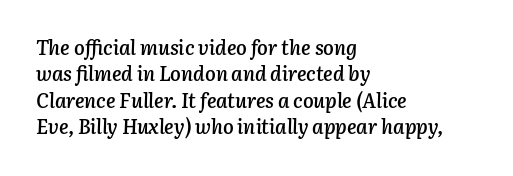
Q: Is the text bold? A: Semi-bold.
Q: Is the text italic (slanted)? A: Yes, it leans right by about 3 degrees.
Q: Is the text underlined? A: No.
Q: How is the paragraph aligned? A: Left-aligned.
Q: Is the spacing between letters normal or unusually wide? A: Normal.
Q: Is the spacing between lines tight, normal or loose? A: Normal.
